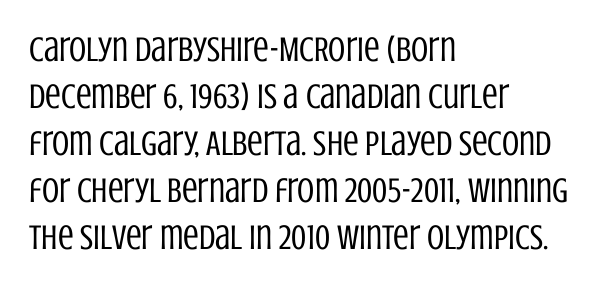
The image shows 35 px regular-weight, condensed sans-serif type, upright; set left-aligned, normal line spacing (1.34x), normal letter spacing, not underlined; low stroke contrast and a large x-height.
